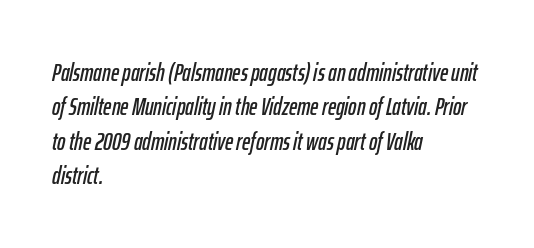
The image shows 25 px text type, italic (leaning right); set left-aligned, normal line spacing (1.38x), normal letter spacing, not underlined.
